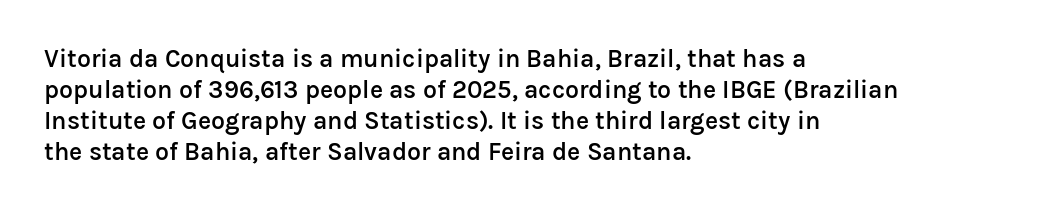
{"italic": "no", "bold": "semi", "underline": "no", "align": "left", "line_spacing_ratio": 1.24, "letter_spacing": "normal", "letter_spacing_em": 0.0, "glyph_px": 25}
